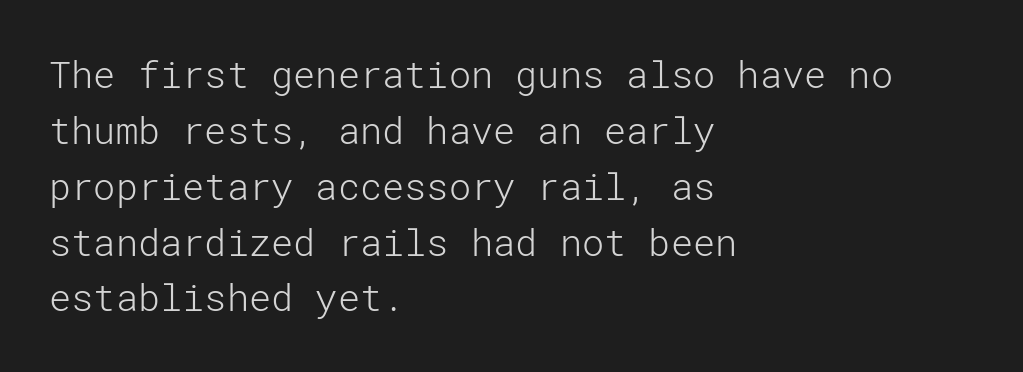
{"serif": "no", "italic": "no", "bold": "no", "weight": "light", "width": "normal", "stroke_contrast": "low", "x_height": "medium", "underline": "no", "align": "left", "line_spacing": "normal", "line_spacing_ratio": 1.51, "letter_spacing": "normal", "letter_spacing_em": 0.0, "glyph_px": 37}
